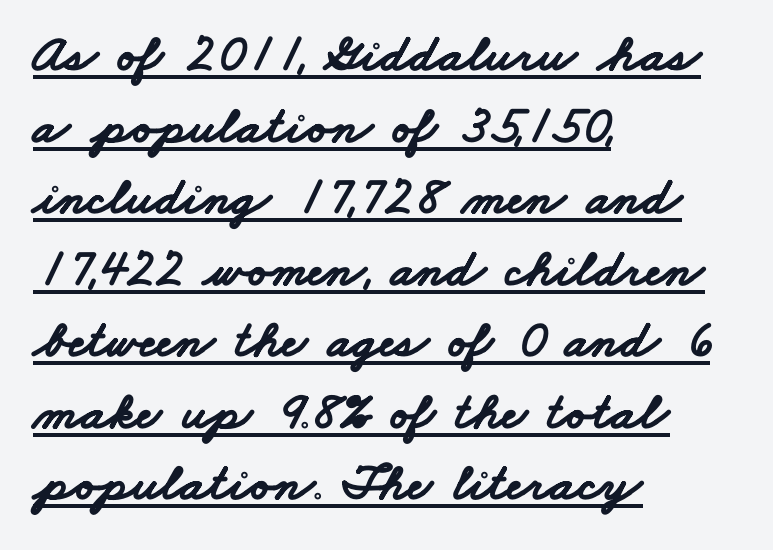
The image shows 53 px bold, wide sans-serif type; set left-aligned, normal line spacing (1.35x), normal letter spacing, underlined; low stroke contrast and a small x-height.
